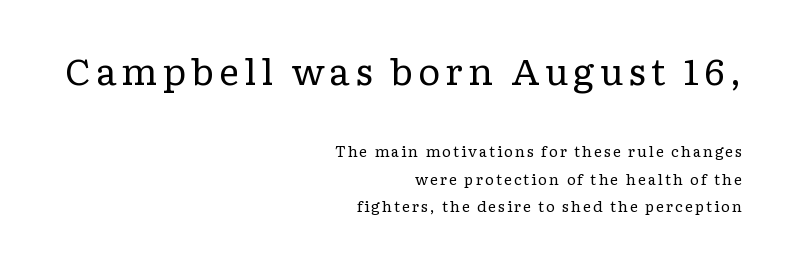
The image shows 35 px regular-weight, wide serif type, upright; set right-aligned, loose line spacing (1.97x), not underlined; the first (top) block is 2.5x larger; low stroke contrast and a medium x-height.
